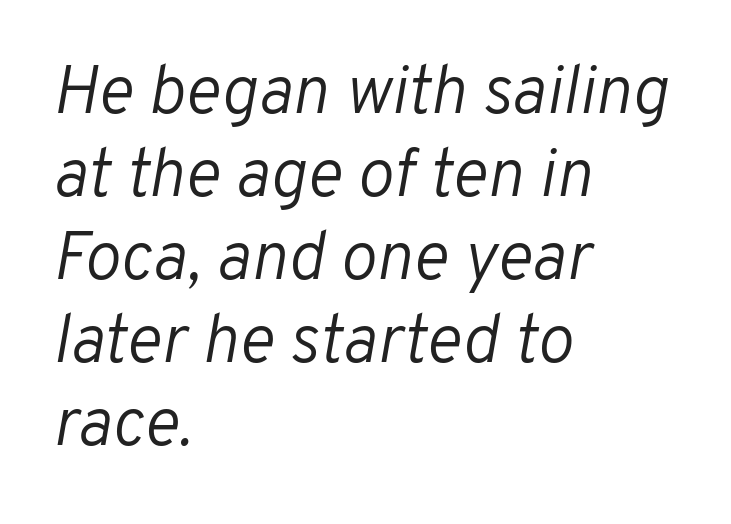
The image shows 68 px light type, italic (leaning right); set left-aligned, line spacing 1.22x, normal letter spacing, not underlined; low stroke contrast and a medium x-height.
